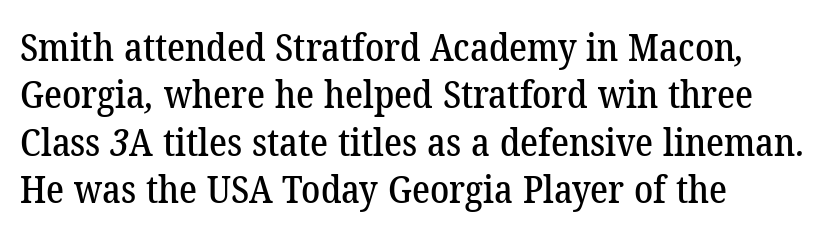
Q: Is the typeface a serif or a sans-serif typeface? A: Serif.
Q: Is the text underlined? A: No.
Q: How is the paragraph aligned? A: Left-aligned.
Q: Is the spacing between letters normal or unusually wide? A: Normal.
Q: Is the spacing between lines tight, normal or loose? A: Normal.
Q: Width (condensed, normal, or wide)? A: Normal.
Q: Stroke contrast? A: Low.
Q: x-height? A: Medium.
Q: Monospaced? A: No.
